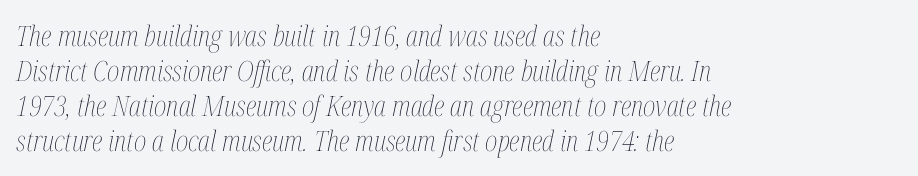
{"italic": "yes", "lean": "right", "slant_degrees": 12, "bold": "no", "weight": "thin", "width": "condensed", "stroke_contrast": "medium", "x_height": "medium", "monospaced": "no", "underline": "no", "align": "left", "line_spacing": "normal", "line_spacing_ratio": 1.25, "letter_spacing": "normal", "letter_spacing_em": 0.0, "glyph_px": 28}
